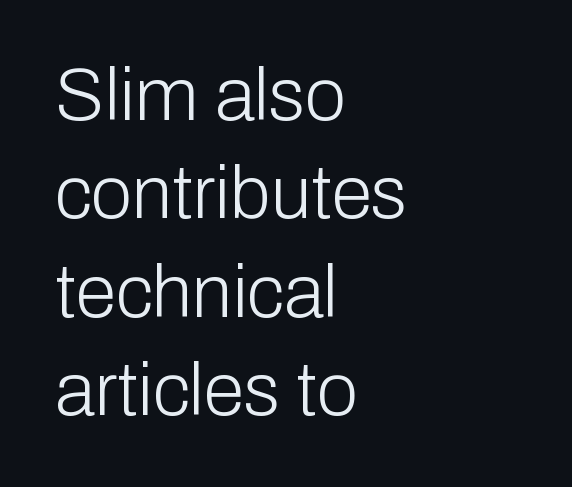
Q: Is the text bold? A: No.
Q: Is the text italic (slanted)? A: No, it is upright.
Q: Is the typeface a serif or a sans-serif typeface? A: Sans-serif.
Q: Is the text underlined? A: No.
Q: How is the paragraph aligned? A: Left-aligned.
Q: Is the spacing between letters normal or unusually wide? A: Normal.
Q: Is the spacing between lines tight, normal or loose? A: Normal.
Q: Width (condensed, normal, or wide)? A: Normal.
Q: Stroke contrast? A: Low.
Q: x-height? A: Medium.
Q: Monospaced? A: No.
